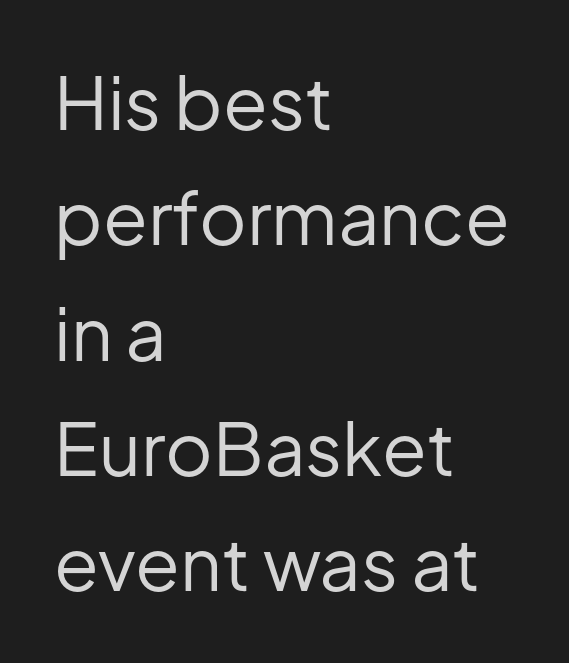
Grotesque or geometric, the face here clearly has no serifs. Has an underline been added? It has not. You could call the tracking neutral — neither tight nor loose. One glance says typical: line gaps are just what's usual. These lines were composed using upright roman letters.
